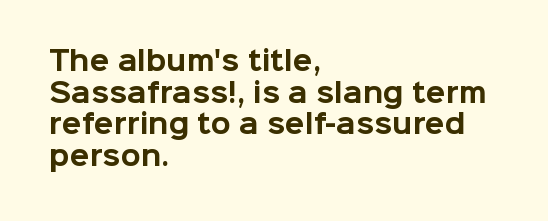
I'd describe the lettering as bold — thick and assertive. Words appear dense and cohesive because spacing is normal. Reading down the block, your eye returns to a fixed left position each line. The lettering holds an erect, upright posture throughout. Descender tails drop into unmarked territory.
